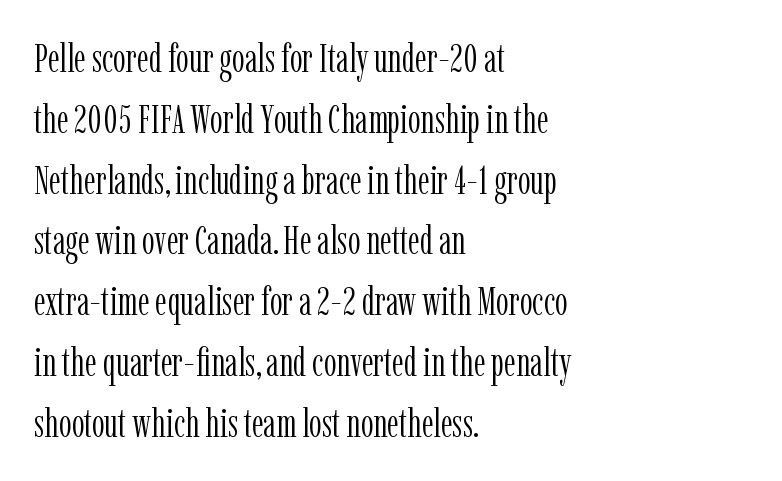
Q: Is the text bold? A: No.
Q: Is the text italic (slanted)? A: No, it is upright.
Q: Is the typeface a serif or a sans-serif typeface? A: Serif.
Q: Is the text underlined? A: No.
Q: How is the paragraph aligned? A: Left-aligned.
Q: Is the spacing between letters normal or unusually wide? A: Normal.
Q: Is the spacing between lines tight, normal or loose? A: Normal.
Q: Width (condensed, normal, or wide)? A: Condensed.
Q: Stroke contrast? A: Low.
Q: x-height? A: Medium.
Q: Monospaced? A: No.
